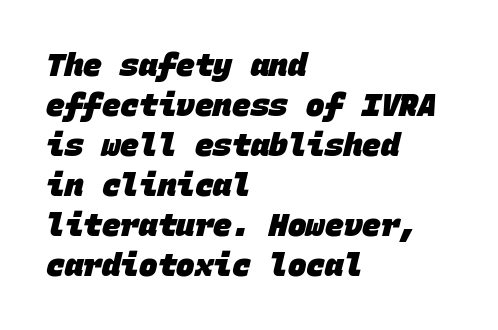
{"serif": "no", "bold": "yes", "weight": "heavy", "width": "normal", "stroke_contrast": "low", "x_height": "large", "monospaced": "yes", "underline": "no", "align": "left", "line_spacing": "normal", "line_spacing_ratio": 1.29, "letter_spacing": "normal", "letter_spacing_em": 0.0, "glyph_px": 31}
